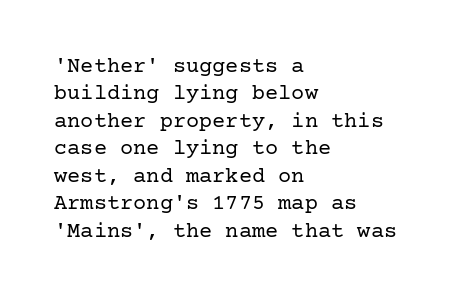
{"italic": "no", "bold": "no", "underline": "no", "align": "left", "line_spacing": "normal", "line_spacing_ratio": 1.25, "letter_spacing": "normal", "letter_spacing_em": 0.0, "glyph_px": 22}
